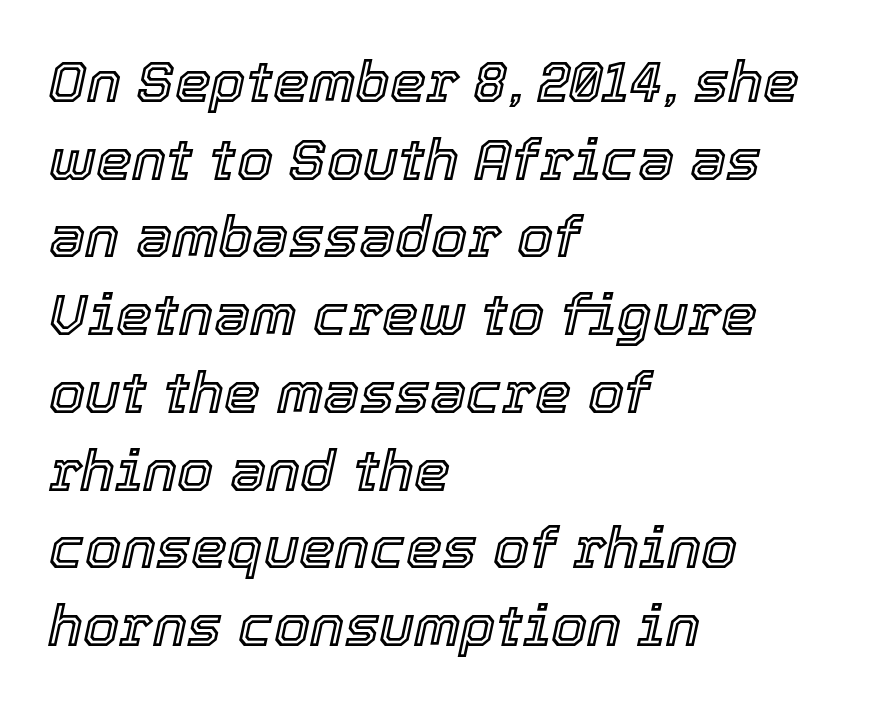
Q: Is the text italic (slanted)? A: Yes, it leans right by about 12 degrees.
Q: Is the text underlined? A: No.
Q: How is the paragraph aligned? A: Left-aligned.
Q: Is the spacing between letters normal or unusually wide? A: Normal.
Q: Is the spacing between lines tight, normal or loose? A: Normal.
Q: Width (condensed, normal, or wide)? A: Normal.
Q: x-height? A: Medium.
Q: Monospaced? A: No.
